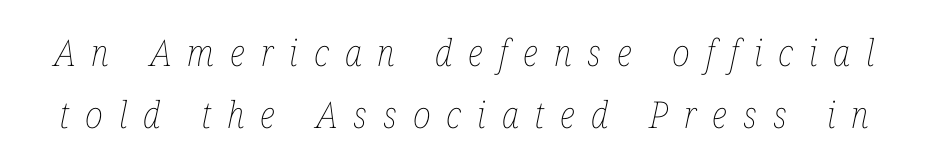
The image shows 37 px thin, condensed type, italic (leaning right); set normal line spacing (1.68x), unusually wide letter spacing (+0.43 em), not underlined; low stroke contrast and a medium x-height.
